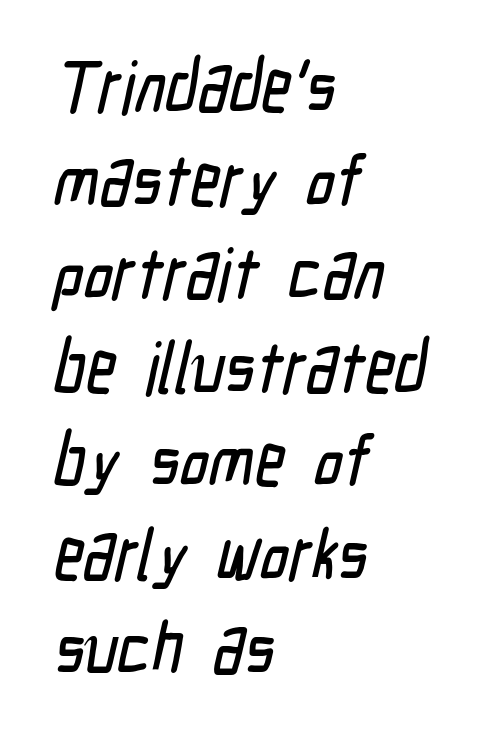
{"serif": "no", "width": "condensed", "stroke_contrast": "low", "x_height": "medium", "monospaced": "no", "underline": "no", "align": "left", "line_spacing": "normal", "line_spacing_ratio": 1.3, "letter_spacing": "normal", "letter_spacing_em": 0.0, "glyph_px": 72}
